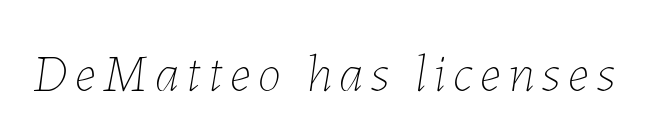
The letters advance in unequal steps, a hallmark of proportional type. The area under the type is left untouched. Quick note: italic. Weight: in the light-to-regular range.
